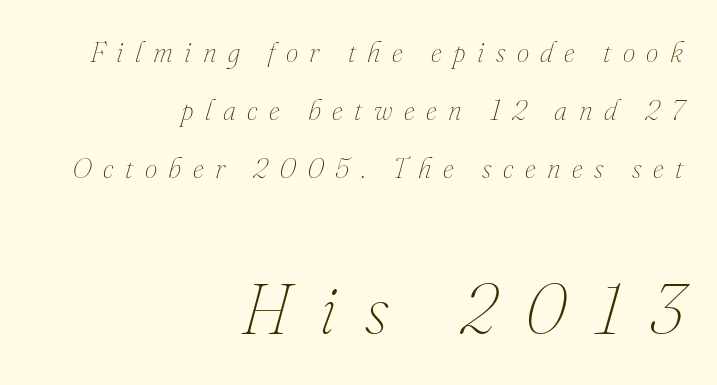
The image shows 70 px thin type, italic (leaning right); set right-aligned, loose line spacing (2.07x), unusually wide letter spacing (+0.41 em), not underlined; the second (bottom) block is 2.5x larger; medium stroke contrast and a small x-height.
